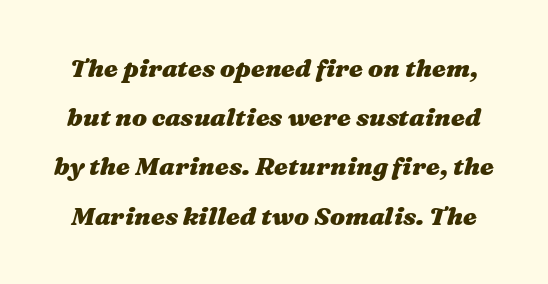
{"italic": "yes", "lean": "right", "slant_degrees": 16, "bold": "yes", "underline": "no", "line_spacing": "loose", "line_spacing_ratio": 1.97, "letter_spacing": "normal", "letter_spacing_em": 0.0, "glyph_px": 25}
